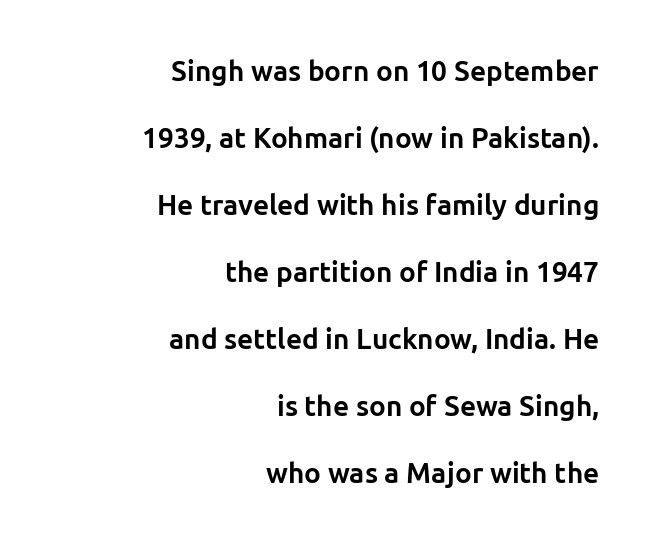
{"serif": "no", "italic": "no", "bold": "yes", "weight": "bold", "width": "normal", "stroke_contrast": "low", "x_height": "medium", "monospaced": "no", "underline": "no", "align": "right", "line_spacing": "loose", "line_spacing_ratio": 2.39, "letter_spacing": "normal", "letter_spacing_em": 0.0, "glyph_px": 28}
